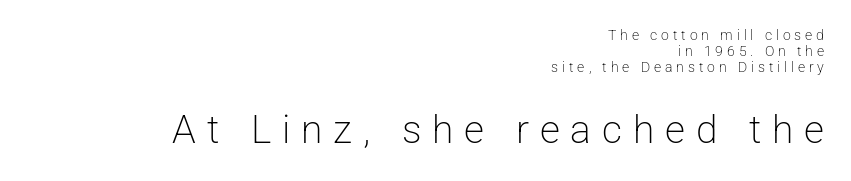
The image shows 39 px light sans-serif type, upright; set right-aligned, tight line spacing (1.15x), unusually wide letter spacing (+0.28 em), not underlined; the second (bottom) block is 2.79x larger; low stroke contrast and a medium x-height.
